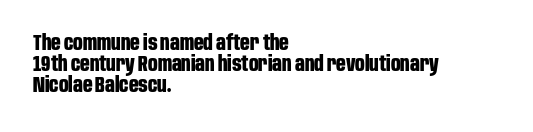
{"italic": "no", "bold": "yes", "underline": "no", "align": "left", "line_spacing": "tight", "line_spacing_ratio": 1.01, "letter_spacing": "normal", "letter_spacing_em": 0.0, "glyph_px": 21}
